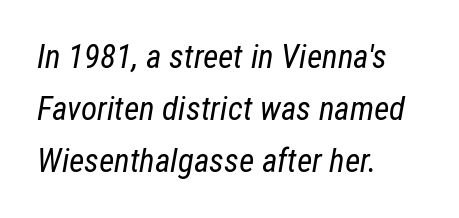
The image shows 33 px regular-weight, condensed type, italic (leaning right); set left-aligned, normal line spacing (1.57x), normal letter spacing, not underlined; low stroke contrast and a medium x-height.
